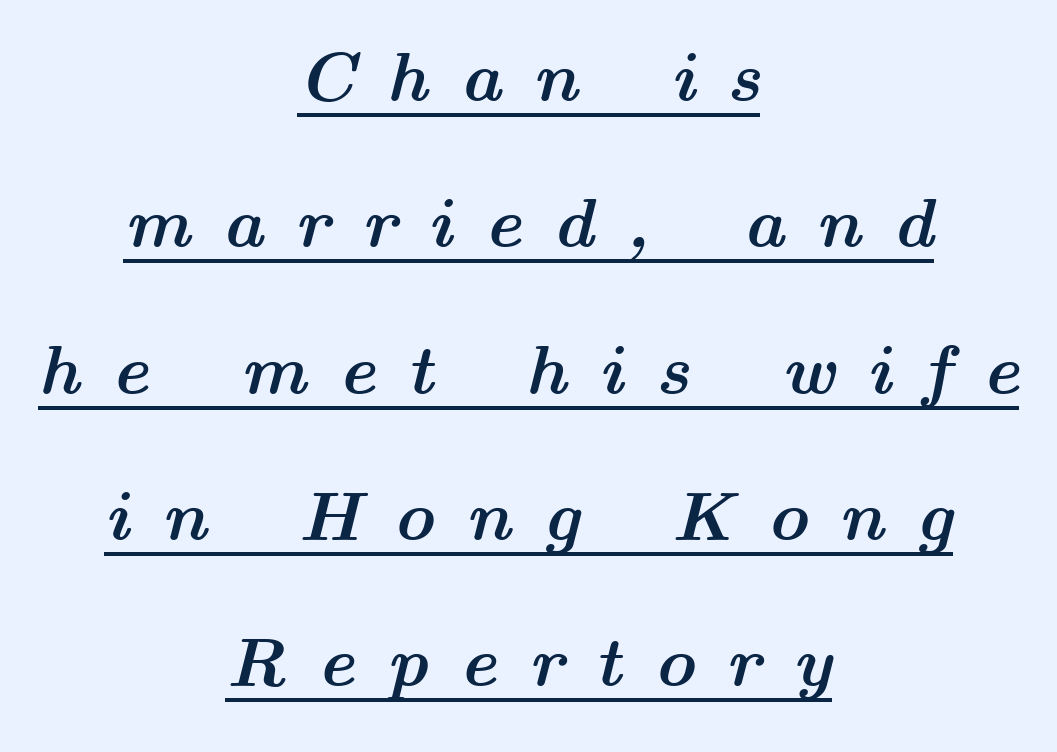
{"italic": "yes", "lean": "right", "slant_degrees": 14, "bold": "yes", "weight": "semibold", "width": "wide", "stroke_contrast": "medium", "x_height": "medium", "monospaced": "no", "underline": "yes", "align": "center", "line_spacing": "loose", "line_spacing_ratio": 2.09, "letter_spacing": "wide", "letter_spacing_em": 0.45, "glyph_px": 70}
